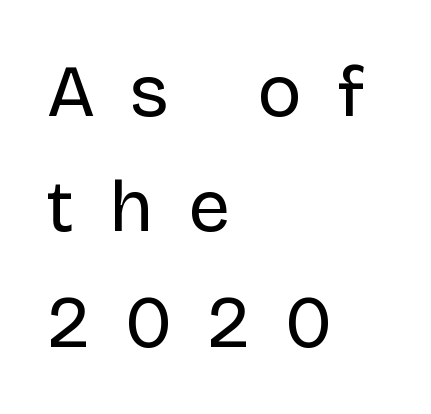
Q: Is the text bold? A: No.
Q: Is the text italic (slanted)? A: No, it is upright.
Q: Is the typeface a serif or a sans-serif typeface? A: Sans-serif.
Q: Is the text underlined? A: No.
Q: How is the paragraph aligned? A: Left-aligned.
Q: Is the spacing between letters normal or unusually wide? A: Unusually wide.
Q: Is the spacing between lines tight, normal or loose? A: Normal.
Q: Width (condensed, normal, or wide)? A: Normal.
Q: Stroke contrast? A: Low.
Q: x-height? A: Large.
Q: Monospaced? A: No.
